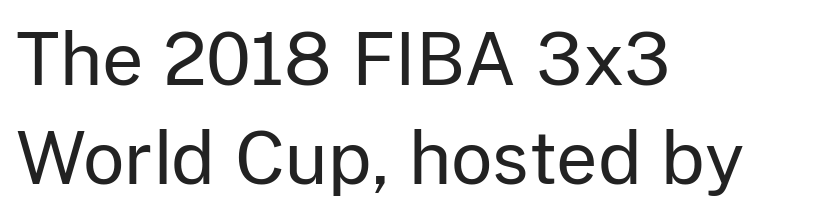
Interline gaps are of average width in this sample. Anything drawn beneath the words? Only blank space. Nothing unusual about the tracking: characters are spaced as the font intends. Does the type have serifs? No, each stem ends abruptly. Stem width sits at or under what a default text font uses. Do the characters align in a grid? No, the font is proportional.
